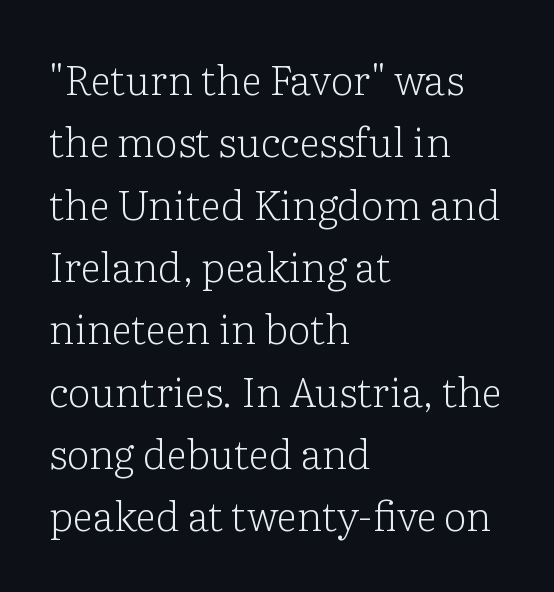
{"serif": "yes", "italic": "no", "bold": "no", "weight": "light", "width": "normal", "stroke_contrast": "low", "x_height": "medium", "monospaced": "no", "underline": "no", "align": "left", "line_spacing": "normal", "line_spacing_ratio": 1.52, "letter_spacing": "normal", "letter_spacing_em": 0.0, "glyph_px": 41}
